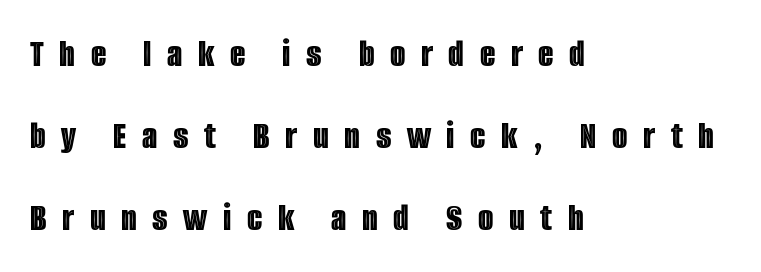
A roman cut, with each character standing at attention. The rendering inserts visible extra space after every character. Each new line begins a long way beneath the previous one. The paragraph has a hard left edge and a soft right edge. Anything drawn beneath the words? Only blank space. Looks like regular typesetting: each glyph gets only the width it needs.
